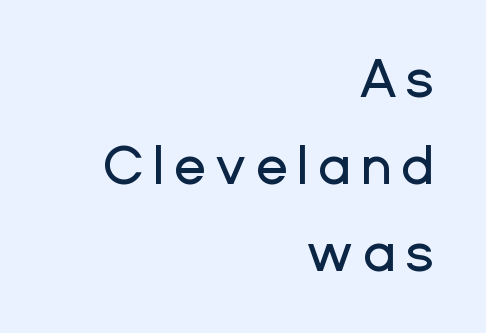
Looks like regular typesetting: each glyph gets only the width it needs. One glance says typical: line gaps are just what's usual. Examine the stroke ends and you'll find no serifs. Underline: absent. In CSS terms this would be text-align: right. Vertical strokes here are truly vertical.
